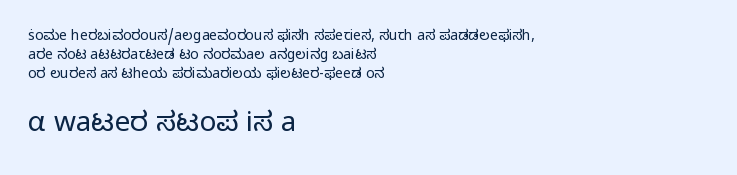
{"serif": "no", "italic": "no", "bold": "no", "weight": "light", "width": "normal", "stroke_contrast": "low", "x_height": "medium", "monospaced": "no", "underline": "no", "align": "left", "line_spacing": "normal", "line_spacing_ratio": 1.37, "letter_spacing": "normal", "letter_spacing_em": 0.0, "larger_block": "second", "size_ratio": 2.0, "glyph_px": 28}
